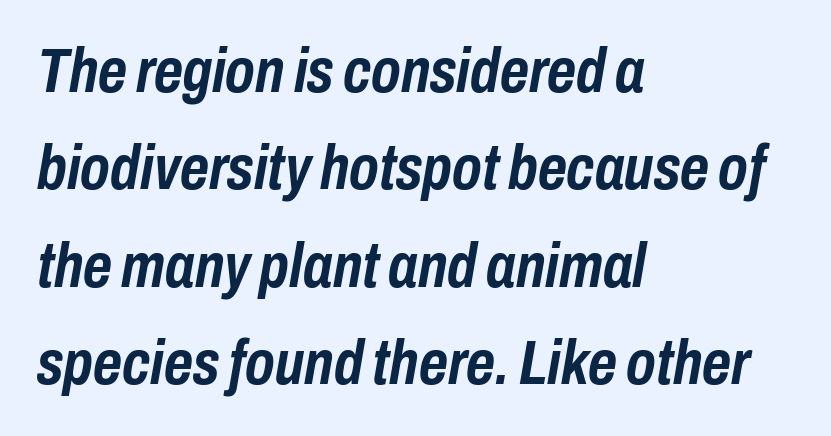
{"italic": "yes", "lean": "right", "slant_degrees": 10, "bold": "yes", "weight": "semibold", "width": "condensed", "stroke_contrast": "low", "x_height": "medium", "monospaced": "no", "underline": "no", "align": "left", "line_spacing": "normal", "line_spacing_ratio": 1.57, "letter_spacing": "normal", "letter_spacing_em": 0.0, "glyph_px": 62}
